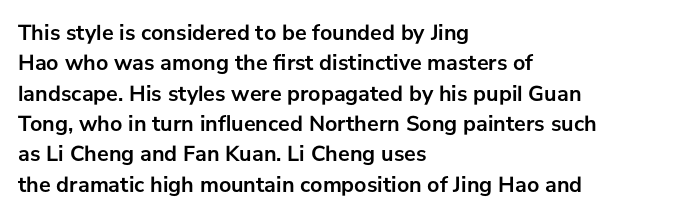
{"italic": "no", "bold": "yes", "underline": "no", "align": "left", "line_spacing": "normal", "line_spacing_ratio": 1.38, "letter_spacing": "normal", "letter_spacing_em": 0.0, "glyph_px": 22}
